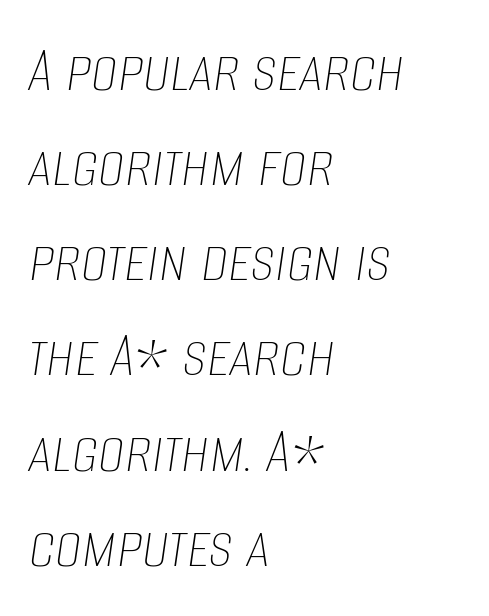
Q: Is the text bold? A: No.
Q: Is the text italic (slanted)? A: Yes, it leans right by about 8 degrees.
Q: Is the text underlined? A: No.
Q: How is the paragraph aligned? A: Left-aligned.
Q: Is the spacing between letters normal or unusually wide? A: Normal.
Q: Is the spacing between lines tight, normal or loose? A: Normal.
Q: Width (condensed, normal, or wide)? A: Condensed.
Q: Stroke contrast? A: Low.
Q: x-height? A: Large.
Q: Monospaced? A: No.
